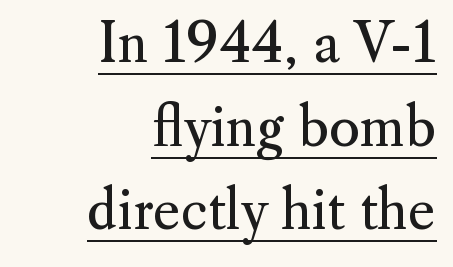
{"serif": "yes", "italic": "no", "bold": "no", "weight": "regular", "width": "normal", "stroke_contrast": "medium", "x_height": "small", "monospaced": "no", "underline": "yes", "align": "right", "line_spacing": "normal", "line_spacing_ratio": 1.58, "letter_spacing": "normal", "letter_spacing_em": 0.0, "glyph_px": 53}
